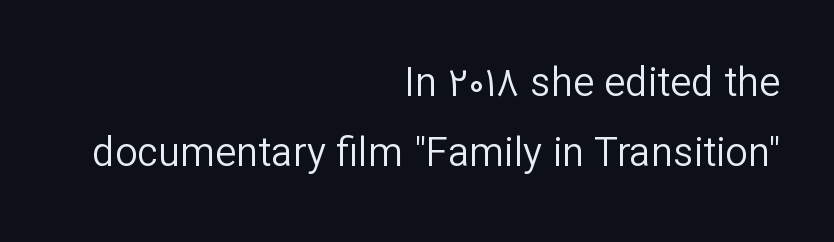
Q: Is the text bold? A: No.
Q: Is the text italic (slanted)? A: No, it is upright.
Q: Is the typeface a serif or a sans-serif typeface? A: Sans-serif.
Q: Is the text underlined? A: No.
Q: How is the paragraph aligned? A: Right-aligned.
Q: Is the spacing between letters normal or unusually wide? A: Normal.
Q: Width (condensed, normal, or wide)? A: Normal.
Q: Stroke contrast? A: Low.
Q: x-height? A: Medium.
Q: Monospaced? A: No.
